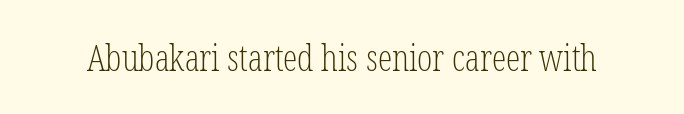
The image shows 36 px light, condensed serif type, upright; set normal letter spacing, not underlined; low stroke contrast and a medium x-height.
